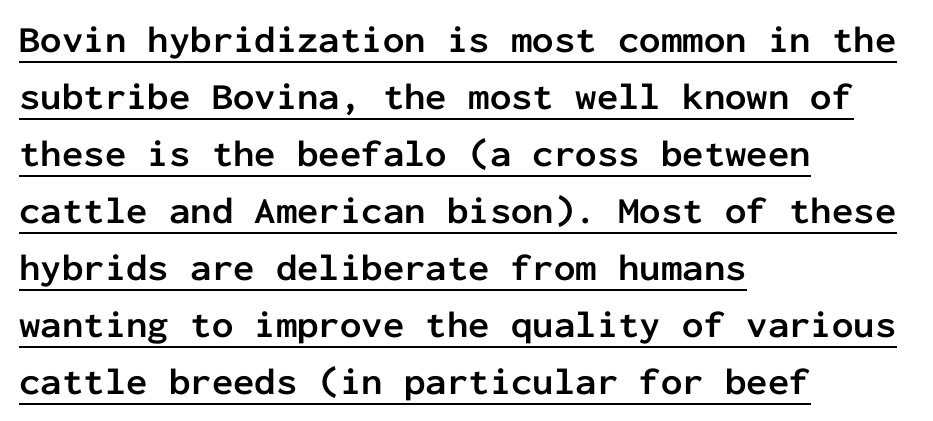
The image shows 38 px semibold sans-serif type, upright, monospaced; set left-aligned, normal line spacing (1.5x), normal letter spacing, underlined; low stroke contrast and a medium x-height.
